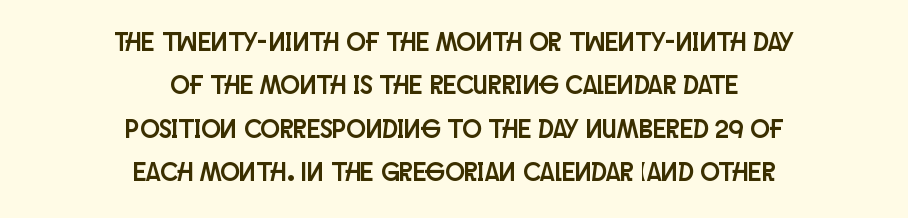
Q: Is the text italic (slanted)? A: No, it is upright.
Q: Is the text underlined? A: No.
Q: How is the paragraph aligned? A: Centered.
Q: Is the spacing between letters normal or unusually wide? A: Normal.
Q: Is the spacing between lines tight, normal or loose? A: Normal.
